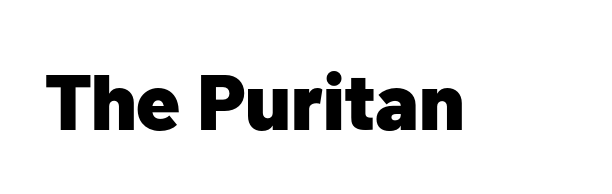
Type style note: lacks serifs. Students, this is bold: see how much ink each stroke carries. This sample has the flowing, uneven cadence of proportional lettering. Look at the tracking — it's just the regular setting, nothing added. The foot of each line stays bare and open. This sample uses an upright cut, with every glyph sitting square on the baseline.
